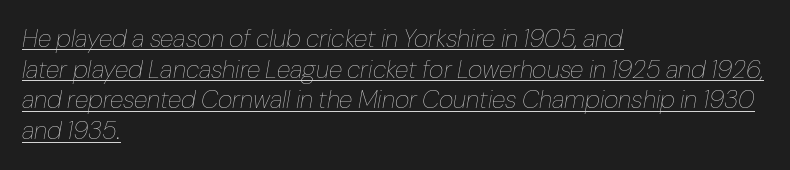
Q: Is the text bold? A: No.
Q: Is the text italic (slanted)? A: Yes, it leans right by about 10 degrees.
Q: Is the text underlined? A: Yes.
Q: How is the paragraph aligned? A: Left-aligned.
Q: Is the spacing between letters normal or unusually wide? A: Normal.
